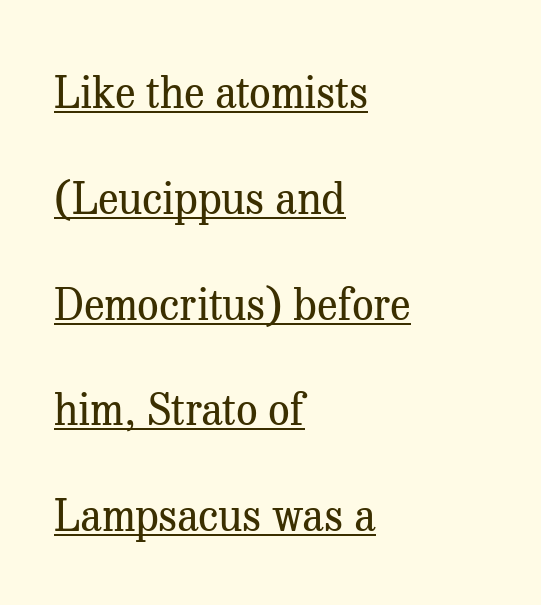
{"serif": "yes", "italic": "no", "bold": "no", "weight": "regular", "width": "normal", "stroke_contrast": "medium", "x_height": "medium", "monospaced": "no", "underline": "yes", "align": "left", "line_spacing": "loose", "line_spacing_ratio": 2.46, "letter_spacing": "normal", "letter_spacing_em": 0.0, "glyph_px": 43}
